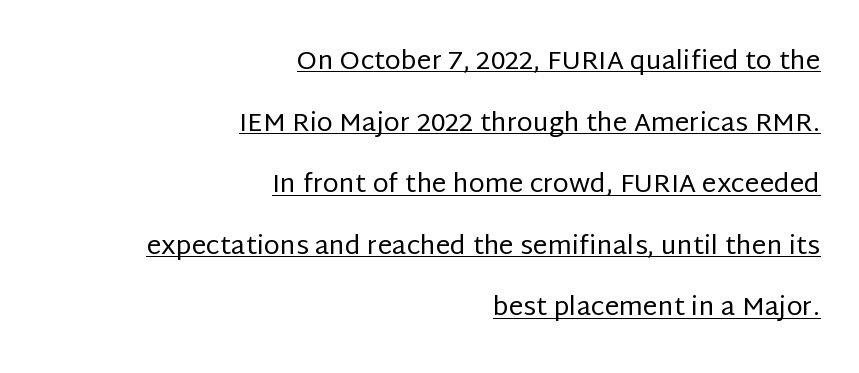
A typographer would call this underscored text. The type is set solid horizontally, with unmodified tracking. The typeface has the unassuming heft of standard copy or less. Horizontal alignment here is rightward, an uncommon choice for prose. Reading down the column, the eye jumps a long way to each next line.
